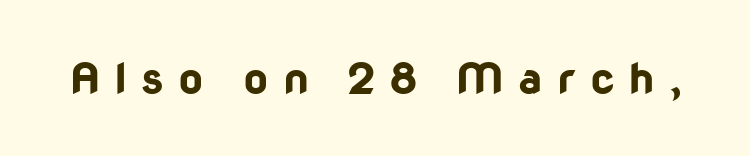
This rendering widens character spacing well past its baseline value. A sans-serif font was chosen for this passage. Honestly, there is no underline to notice here at all. Proportional: the letters do not fall into vertical columns. The font is running at its bold setting.
